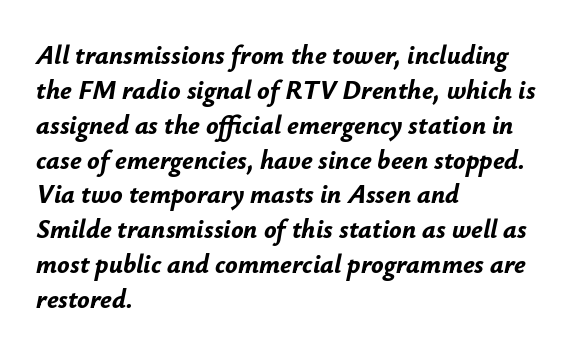
The image shows 26 px bold type, italic (leaning right); set left-aligned, normal line spacing (1.34x), normal letter spacing, not underlined.
